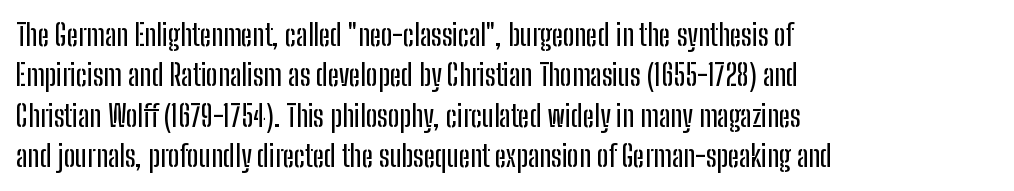
The specimen reads as upright at a glance. The rendering anchors every line to the left-hand side. Is this a fixed-width face? No — the glyphs have proportional, varying widths. In terms of letterform style, serifs are entirely absent. Observe the ordinary spacing: letters are neighbours, not strangers.
